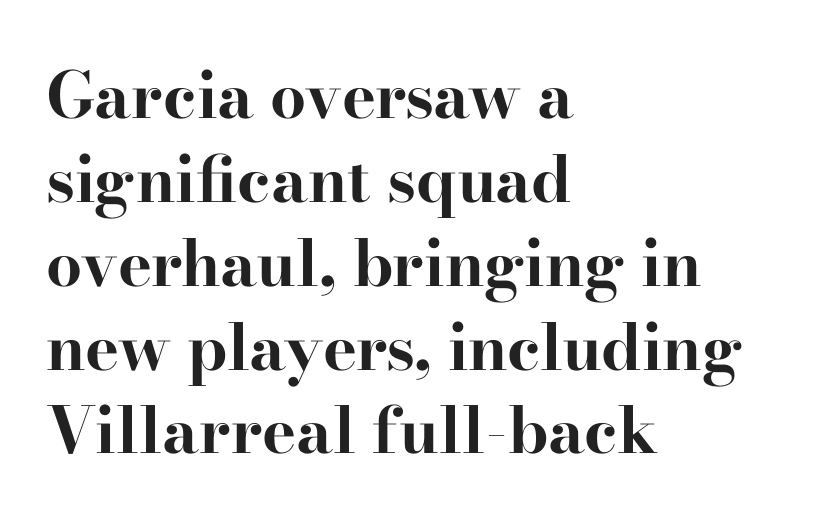
The image shows 64 px bold, wide serif type, upright; set left-aligned, normal line spacing (1.31x), normal letter spacing, not underlined; high stroke contrast and a small x-height.
